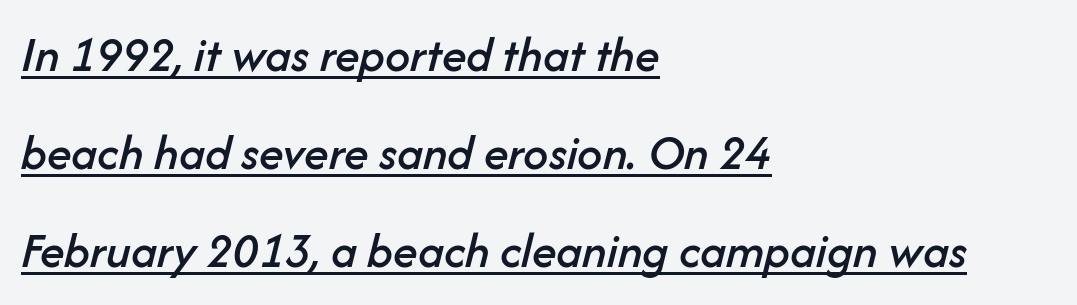
{"italic": "yes", "lean": "right", "slant_degrees": 14, "width": "normal", "stroke_contrast": "low", "x_height": "medium", "monospaced": "no", "underline": "yes", "align": "left", "line_spacing": "loose", "line_spacing_ratio": 1.96, "letter_spacing": "normal", "letter_spacing_em": 0.0, "glyph_px": 50}
